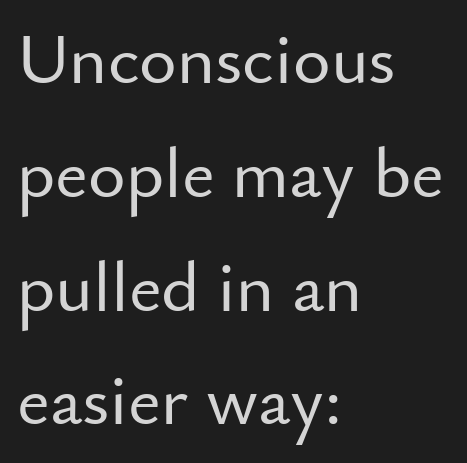
The image shows 72 px sans-serif type, upright; set left-aligned, normal line spacing (1.58x), normal letter spacing, not underlined; low stroke contrast and a small x-height.
